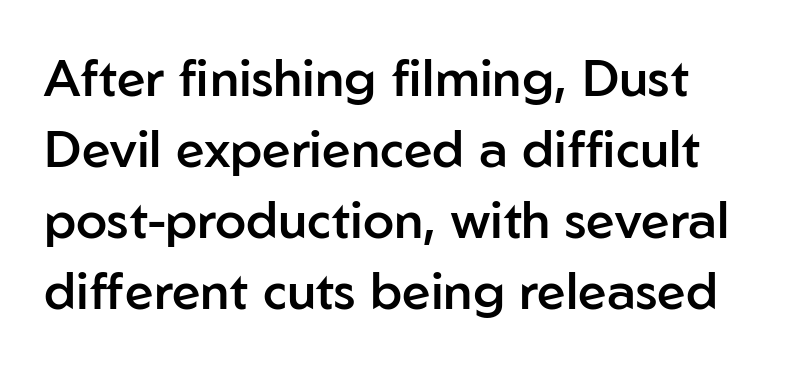
Q: Is the text bold? A: Semi-bold.
Q: Is the text italic (slanted)? A: No, it is upright.
Q: Is the typeface a serif or a sans-serif typeface? A: Sans-serif.
Q: Is the text underlined? A: No.
Q: Is the spacing between letters normal or unusually wide? A: Normal.
Q: Is the spacing between lines tight, normal or loose? A: Normal.
Q: Width (condensed, normal, or wide)? A: Normal.
Q: Stroke contrast? A: Low.
Q: x-height? A: Medium.
Q: Monospaced? A: No.
